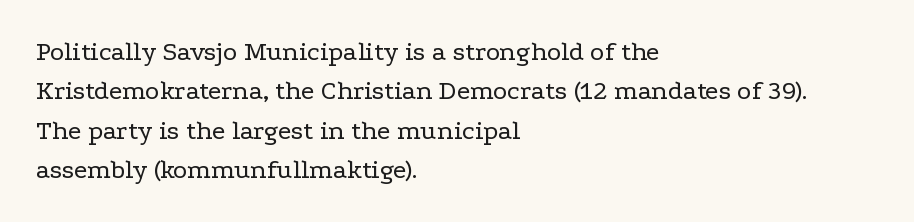
The image shows 27 px text type, upright; set left-aligned, normal line spacing (1.46x), normal letter spacing, not underlined.
